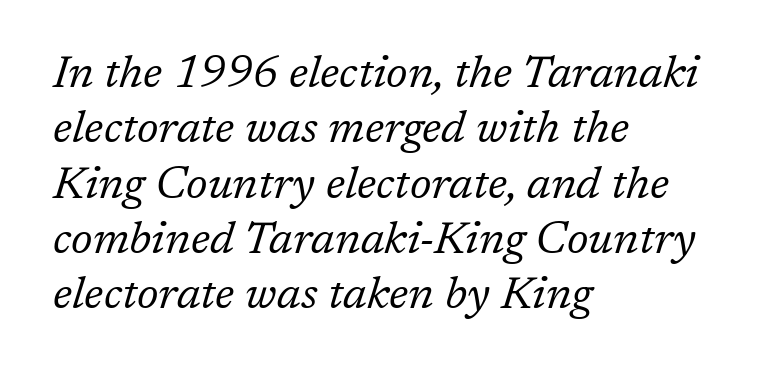
The image shows 45 px regular-weight serif type, italic (leaning right); set left-aligned, line spacing 1.23x, normal letter spacing, not underlined; low stroke contrast and a medium x-height.
